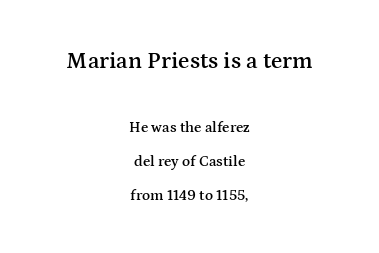
{"italic": "no", "bold": "semi", "underline": "no", "align": "center", "line_spacing": "loose", "line_spacing_ratio": 2.27, "letter_spacing": "normal", "letter_spacing_em": 0.0, "larger_block": "first", "size_ratio": 1.53, "glyph_px": 23}
